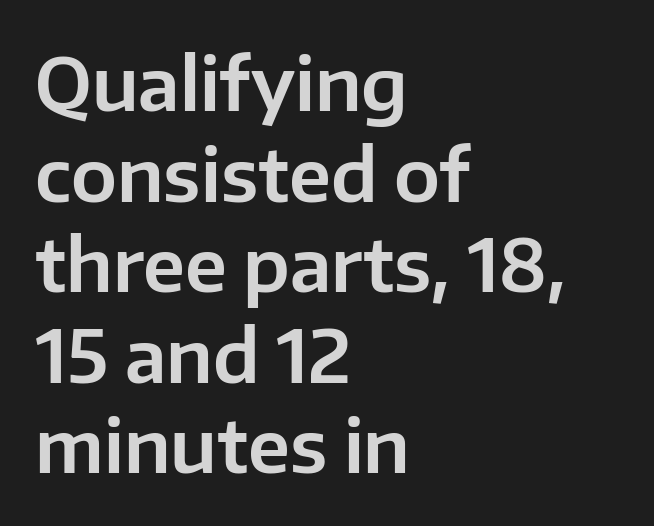
Default kerning and tracking; the words read as compact shapes. In terms of letterform style, serifs are entirely absent. Underlining? Definitely not there. Posture: upright roman.
